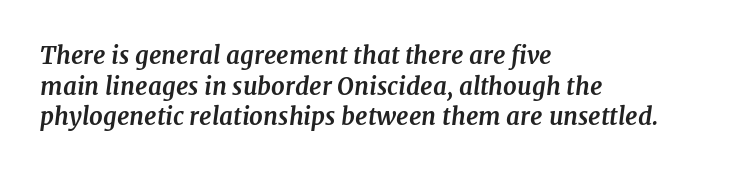
{"italic": "yes", "lean": "right", "slant_degrees": 7, "bold": "yes", "underline": "no", "align": "left", "line_spacing": "normal", "line_spacing_ratio": 1.28, "letter_spacing": "normal", "letter_spacing_em": 0.0, "glyph_px": 24}
